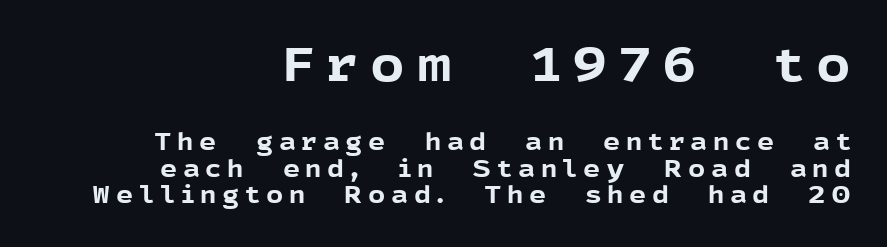
{"serif": "no", "italic": "no", "bold": "yes", "weight": "bold", "width": "normal", "x_height": "medium", "monospaced": "no", "underline": "no", "align": "right", "line_spacing": "tight", "line_spacing_ratio": 1.1, "letter_spacing": "wide", "letter_spacing_em": 0.23, "larger_block": "first", "size_ratio": 2.0, "glyph_px": 48}
